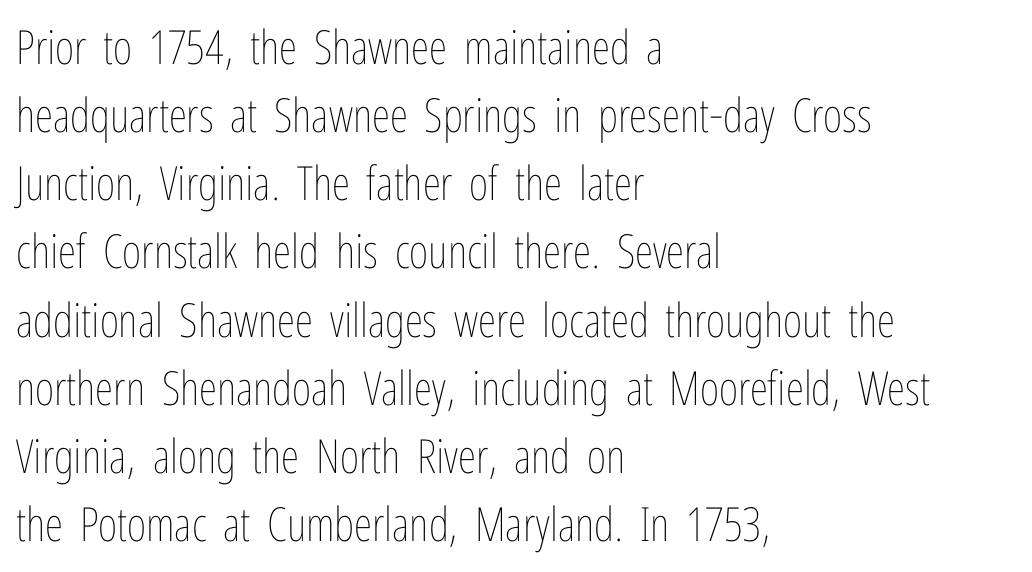
{"italic": "no", "bold": "no", "weight": "thin", "width": "condensed", "stroke_contrast": "low", "x_height": "medium", "monospaced": "no", "underline": "no", "align": "left", "line_spacing": "normal", "line_spacing_ratio": 1.45, "letter_spacing": "normal", "letter_spacing_em": 0.0, "glyph_px": 47}
